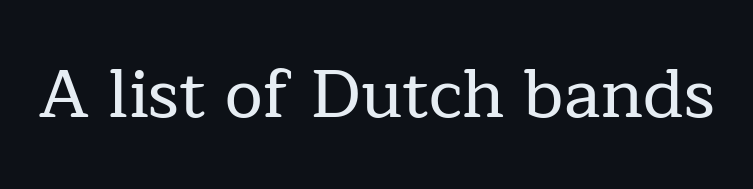
{"serif": "yes", "italic": "no", "width": "normal", "stroke_contrast": "low", "x_height": "medium", "monospaced": "no", "underline": "no", "letter_spacing": "normal", "letter_spacing_em": 0.0, "glyph_px": 68}
